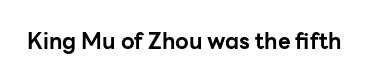
Q: Is the text bold? A: Yes.
Q: Is the text italic (slanted)? A: No, it is upright.
Q: Is the text underlined? A: No.
Q: Is the spacing between letters normal or unusually wide? A: Normal.
